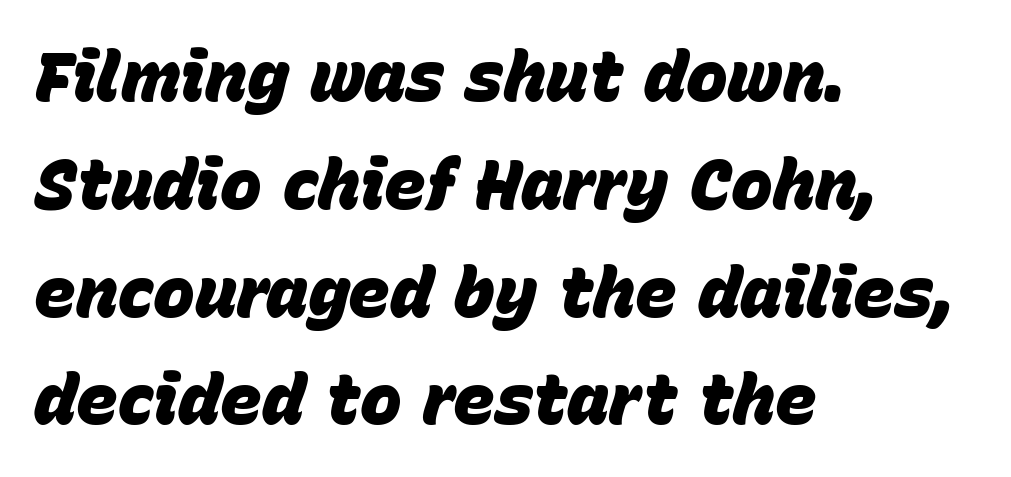
The image shows 70 px heavy type, italic (leaning right); set left-aligned, normal line spacing (1.54x), normal letter spacing, not underlined; low stroke contrast and a large x-height.
